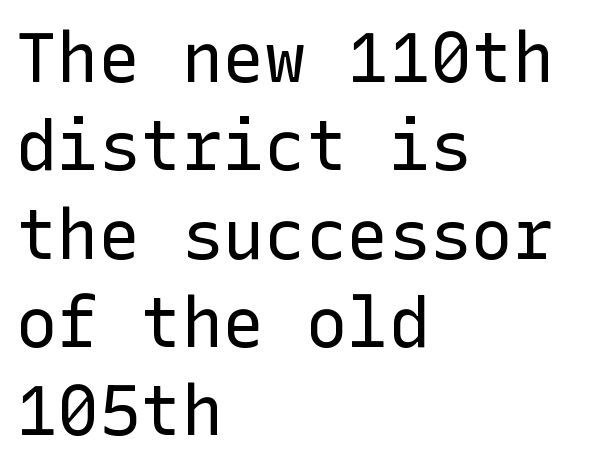
Whoever set this chose a conventional vertical rhythm. Has an underline been added? It has not. How are the letters spaced? Ordinarily, with no added tracking. This rendering employs a face without finishing strokes, i.e., a sans-serif. The strokes carry an ordinary text weight at most.
